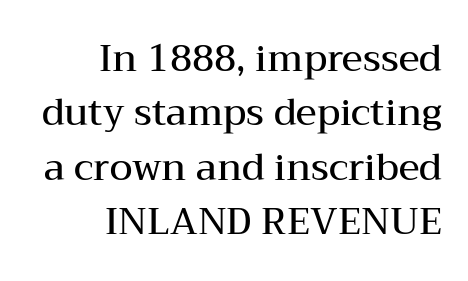
{"serif": "yes", "italic": "no", "bold": "semi", "weight": "semibold", "width": "wide", "stroke_contrast": "medium", "x_height": "medium", "monospaced": "no", "underline": "no", "align": "right", "line_spacing": "normal", "line_spacing_ratio": 1.47, "letter_spacing": "normal", "letter_spacing_em": 0.0, "glyph_px": 37}
